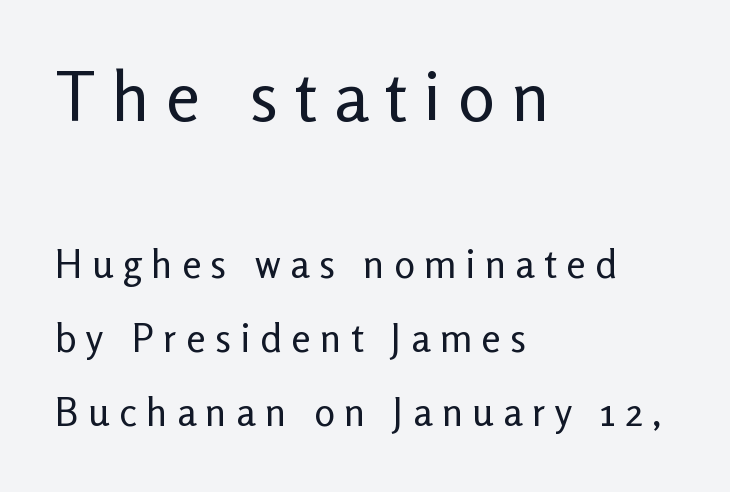
Q: Is the text bold? A: No.
Q: Is the text italic (slanted)? A: No, it is upright.
Q: Is the typeface a serif or a sans-serif typeface? A: Sans-serif.
Q: Is the text underlined? A: No.
Q: How is the paragraph aligned? A: Left-aligned.
Q: Is the spacing between letters normal or unusually wide? A: Unusually wide.
Q: Is the spacing between lines tight, normal or loose? A: Loose.
Q: Which block of text is set in a larger size, the first (top) or the second (bottom)? A: The first (top) one.
Q: Width (condensed, normal, or wide)? A: Normal.
Q: Stroke contrast? A: Low.
Q: x-height? A: Medium.
Q: Monospaced? A: No.
